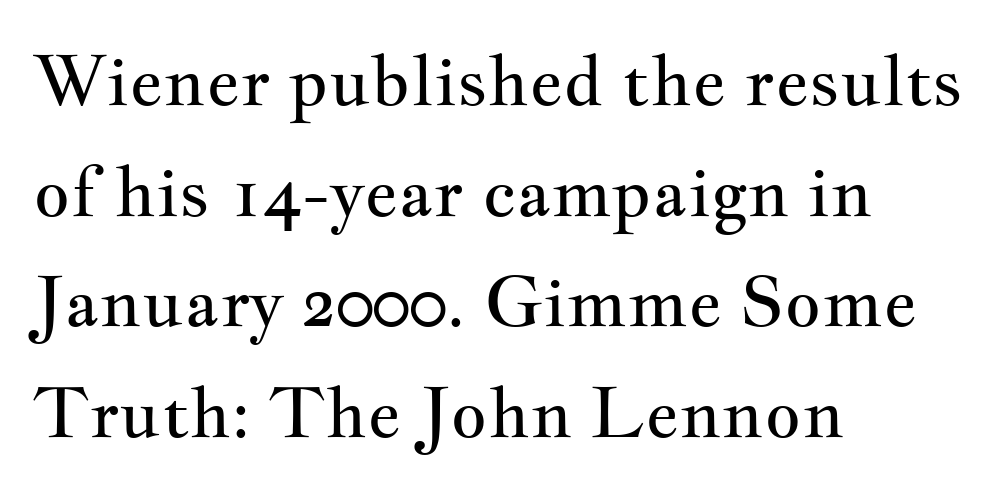
To sum up the face: it has serifs. Does the copy run flush right? No — it runs flush left. Letters have the restrained weight of plain body copy at most. Is there much room between lines? A standard amount, neither cramped nor airy.
